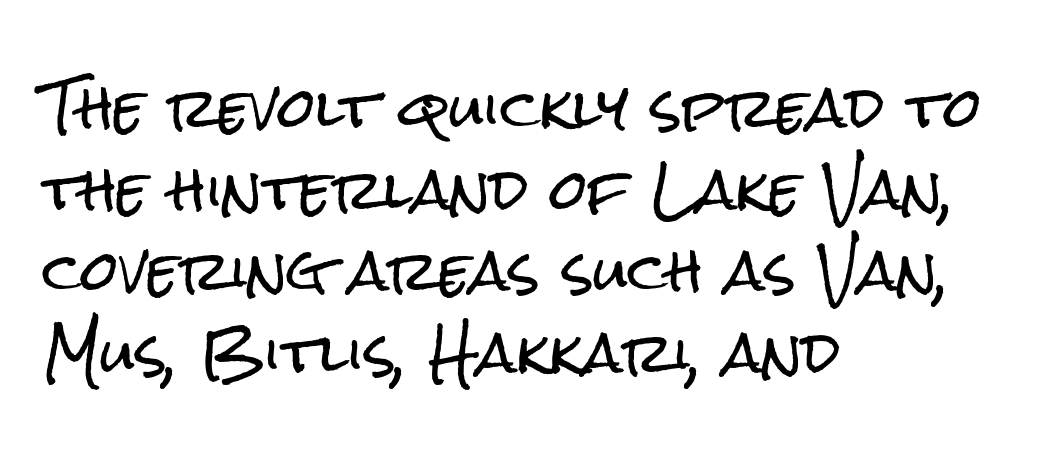
{"serif": "no", "italic": "no", "width": "condensed", "stroke_contrast": "low", "x_height": "medium", "monospaced": "no", "underline": "no", "align": "left", "line_spacing": "normal", "line_spacing_ratio": 1.51, "letter_spacing": "normal", "letter_spacing_em": 0.0, "glyph_px": 54}
